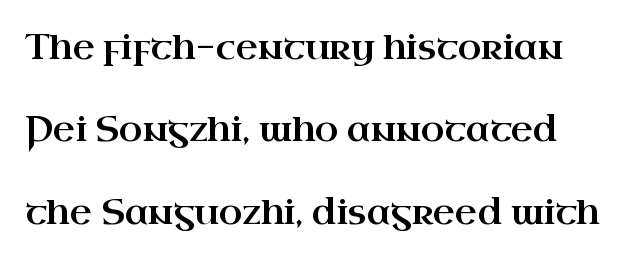
The image shows 34 px wide serif type, upright; set loose line spacing (2.42x), normal letter spacing, not underlined; high stroke contrast and a small x-height.
